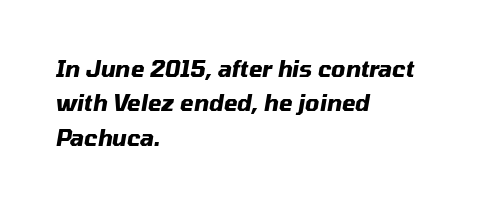
The image shows 22 px bold type, italic (leaning right); set left-aligned, normal line spacing (1.56x), normal letter spacing, not underlined.
